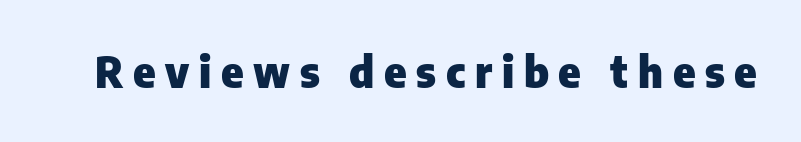
The text was rendered using a sans face with plain stroke endings. Nope, not italic — everything's standing straight. This sample has the flowing, uneven cadence of proportional lettering. The letters are bold, with thick, heavy strokes. A clean baseline with only descenders dipping below it.
